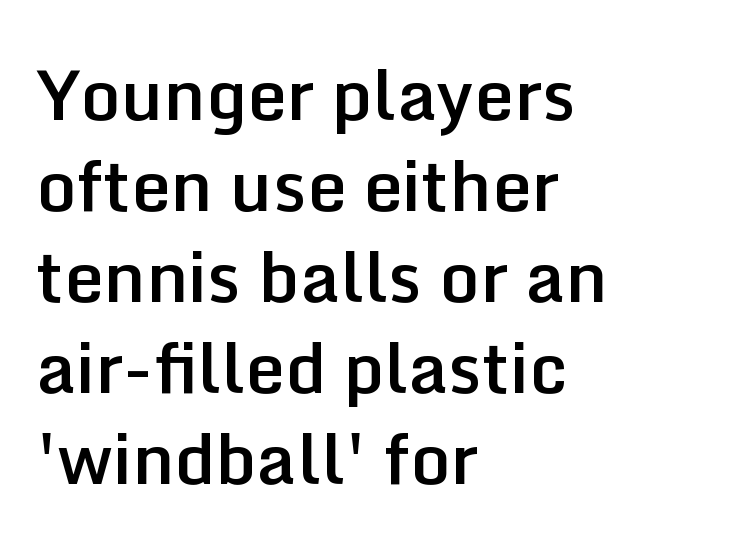
Q: Is the text bold? A: Semi-bold.
Q: Is the text italic (slanted)? A: No, it is upright.
Q: Is the typeface a serif or a sans-serif typeface? A: Sans-serif.
Q: Is the text underlined? A: No.
Q: How is the paragraph aligned? A: Left-aligned.
Q: Is the spacing between letters normal or unusually wide? A: Normal.
Q: Is the spacing between lines tight, normal or loose? A: Normal.
Q: Width (condensed, normal, or wide)? A: Normal.
Q: Stroke contrast? A: Low.
Q: x-height? A: Medium.
Q: Monospaced? A: No.
